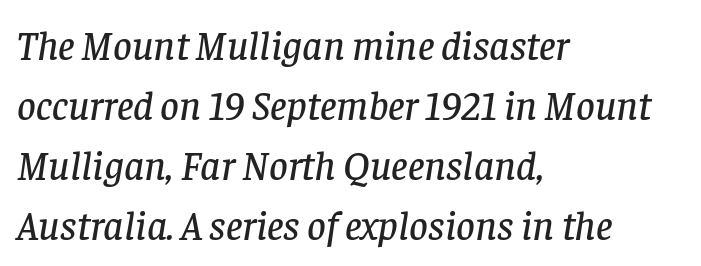
{"serif": "yes", "italic": "yes", "lean": "right", "slant_degrees": 8, "width": "normal", "stroke_contrast": "low", "x_height": "large", "monospaced": "no", "underline": "no", "align": "left", "line_spacing": "normal", "line_spacing_ratio": 1.46, "letter_spacing": "normal", "letter_spacing_em": 0.0, "glyph_px": 41}
